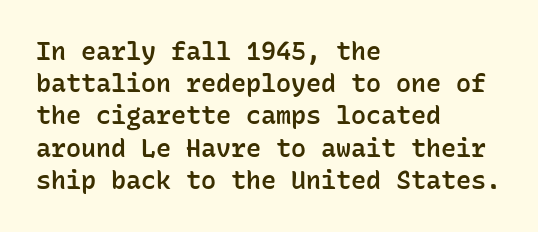
Typesetter's note: demi weight, one step under bold. What's the leading like? Ordinary, nothing unusual. Observe the ordinary spacing: letters are neighbours, not strangers. Anything drawn beneath the words? Only blank space.
